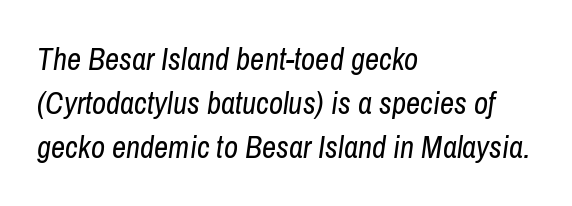
{"italic": "yes", "lean": "right", "slant_degrees": 8, "bold": "no", "weight": "regular", "width": "condensed", "stroke_contrast": "low", "x_height": "medium", "monospaced": "no", "underline": "no", "align": "left", "line_spacing": "normal", "line_spacing_ratio": 1.42, "letter_spacing": "normal", "letter_spacing_em": 0.0, "glyph_px": 31}
